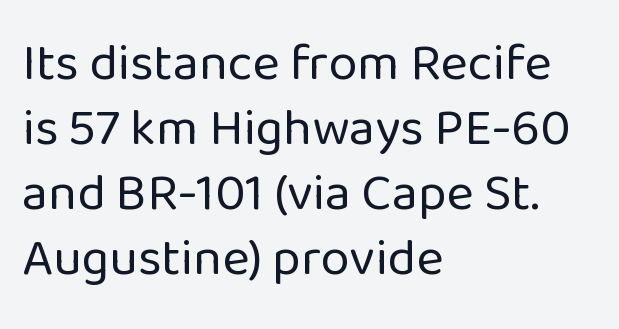
The image shows 52 px regular-weight sans-serif type, upright; set left-aligned, normal line spacing (1.25x), normal letter spacing, not underlined; low stroke contrast and a medium x-height.
